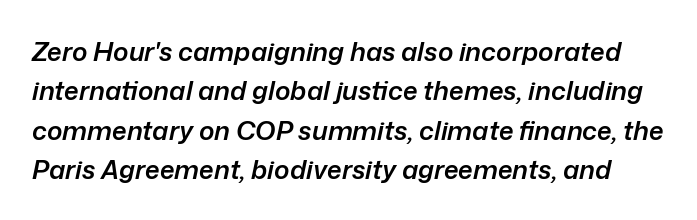
{"italic": "yes", "lean": "right", "slant_degrees": 12, "bold": "semi", "underline": "no", "line_spacing": "normal", "line_spacing_ratio": 1.51, "letter_spacing": "normal", "letter_spacing_em": 0.0, "glyph_px": 26}
